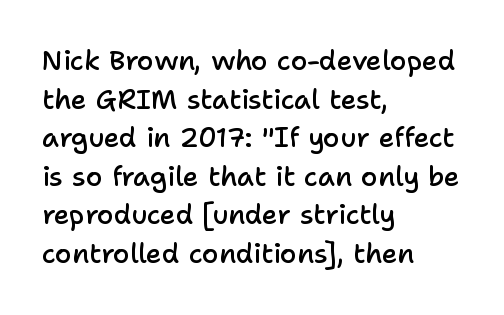
The rendering anchors every line to the left-hand side. The letters stand straight up with perfectly vertical stems. Baseline-to-baseline distance is the conventional proportion of letter height. The glyphs have the mass of a demibold cut, below bold.
